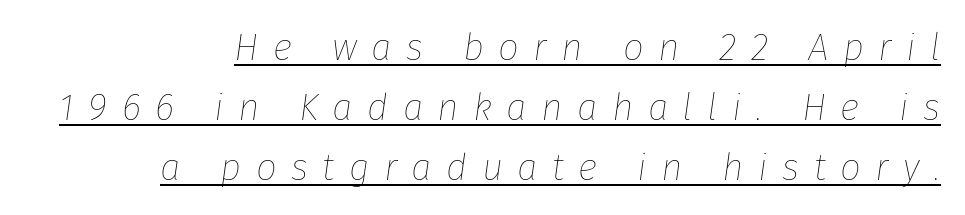
Q: Is the text bold? A: No.
Q: Is the text italic (slanted)? A: Yes, it leans right by about 8 degrees.
Q: Is the text underlined? A: Yes.
Q: Is the spacing between letters normal or unusually wide? A: Unusually wide.
Q: Is the spacing between lines tight, normal or loose? A: Normal.
Q: Width (condensed, normal, or wide)? A: Normal.
Q: Stroke contrast? A: Low.
Q: x-height? A: Medium.
Q: Monospaced? A: No.
